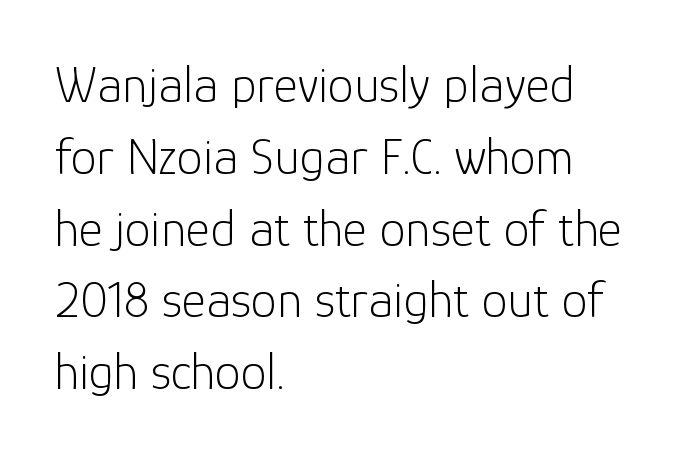
The image shows 52 px light sans-serif type, upright; set left-aligned, normal line spacing (1.38x), normal letter spacing, not underlined; low stroke contrast and a medium x-height.
